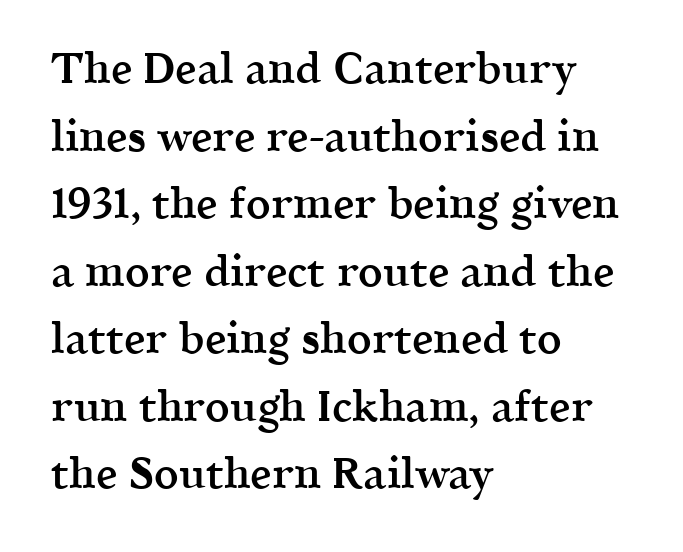
The image shows 43 px semibold serif type, upright; set left-aligned, normal line spacing (1.57x), normal letter spacing, not underlined; a medium x-height.
